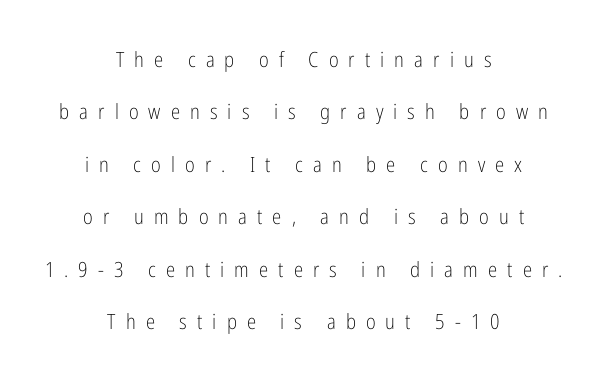
Q: Is the text bold? A: No.
Q: Is the text italic (slanted)? A: No, it is upright.
Q: Is the text underlined? A: No.
Q: How is the paragraph aligned? A: Centered.
Q: Is the spacing between letters normal or unusually wide? A: Unusually wide.
Q: Is the spacing between lines tight, normal or loose? A: Loose.
